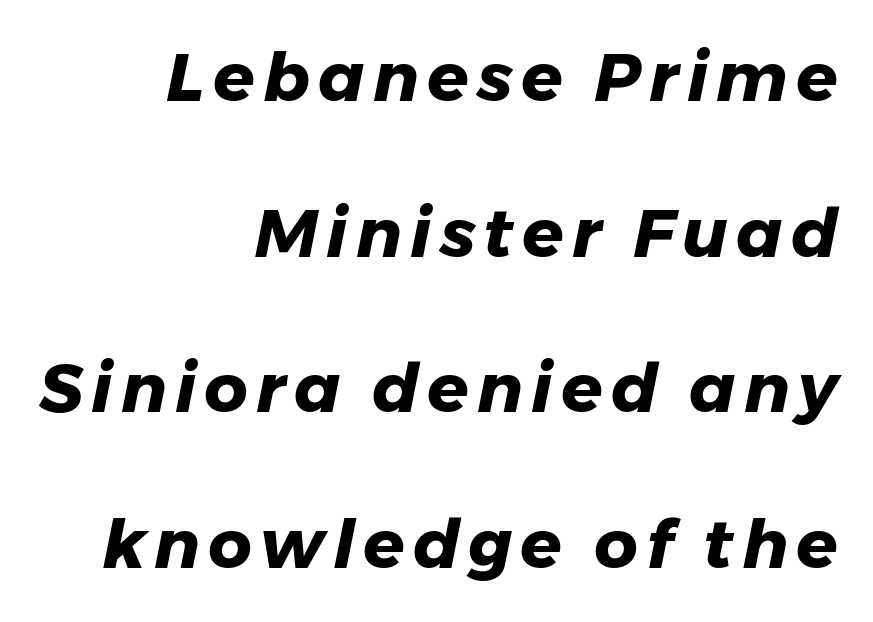
{"italic": "yes", "lean": "right", "slant_degrees": 11, "bold": "yes", "weight": "heavy", "width": "normal", "stroke_contrast": "low", "x_height": "medium", "monospaced": "no", "underline": "no", "align": "right", "line_spacing": "loose", "line_spacing_ratio": 2.29, "glyph_px": 68}
